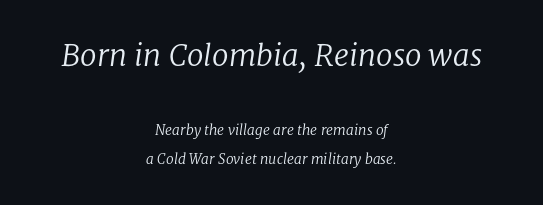
The image shows 30 px regular-weight serif type, italic (leaning right); set centered, loose line spacing (2.05x), normal letter spacing, not underlined; the first (top) block is 2.14x larger; low stroke contrast and a medium x-height.
